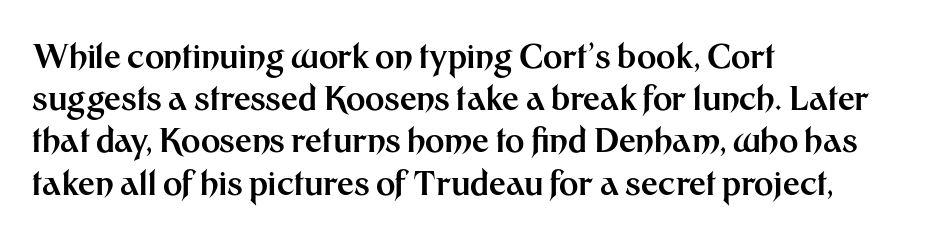
The image shows 33 px bold sans-serif type, upright; set left-aligned, normal line spacing (1.28x), normal letter spacing, not underlined; medium stroke contrast and a medium x-height.
